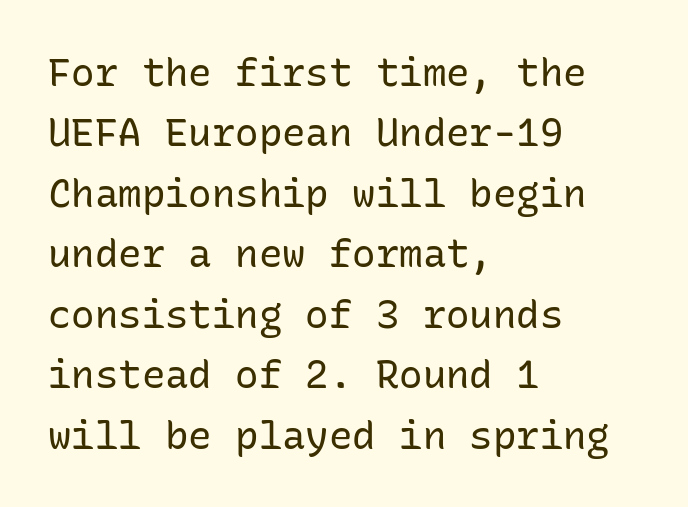
The image shows 39 px regular-weight sans-serif type, upright, monospaced; set left-aligned, normal line spacing (1.55x), normal letter spacing, not underlined; low stroke contrast and a medium x-height.
